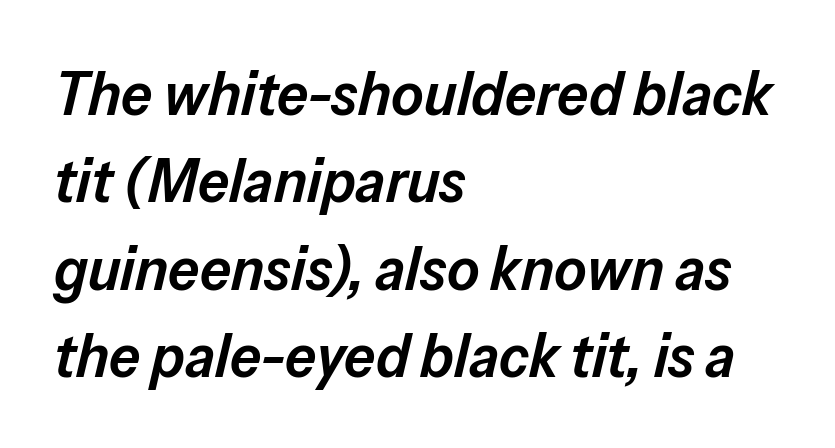
{"italic": "yes", "lean": "right", "slant_degrees": 13, "bold": "semi", "weight": "semibold", "width": "normal", "stroke_contrast": "low", "x_height": "medium", "monospaced": "no", "underline": "no", "align": "left", "line_spacing": "normal", "line_spacing_ratio": 1.41, "letter_spacing": "normal", "letter_spacing_em": 0.0, "glyph_px": 62}
